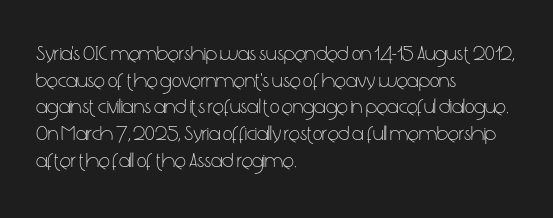
The image shows 21 px text type, upright; set left-aligned, normal line spacing (1.27x), normal letter spacing, not underlined.
